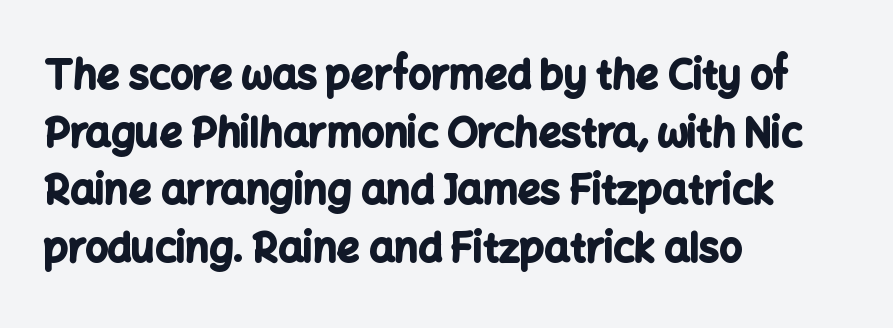
Q: Is the text bold? A: Yes.
Q: Is the text italic (slanted)? A: No, it is upright.
Q: Is the typeface a serif or a sans-serif typeface? A: Sans-serif.
Q: Is the text underlined? A: No.
Q: How is the paragraph aligned? A: Left-aligned.
Q: Is the spacing between letters normal or unusually wide? A: Normal.
Q: Is the spacing between lines tight, normal or loose? A: Normal.
Q: Width (condensed, normal, or wide)? A: Normal.
Q: Stroke contrast? A: Low.
Q: x-height? A: Medium.
Q: Monospaced? A: No.
